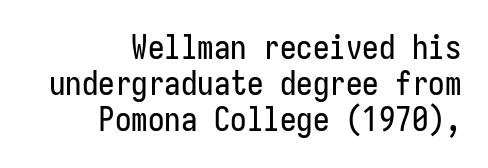
Q: Is the text italic (slanted)? A: No, it is upright.
Q: Is the typeface a serif or a sans-serif typeface? A: Sans-serif.
Q: Is the text underlined? A: No.
Q: How is the paragraph aligned? A: Right-aligned.
Q: Is the spacing between letters normal or unusually wide? A: Normal.
Q: Is the spacing between lines tight, normal or loose? A: Tight.
Q: Width (condensed, normal, or wide)? A: Condensed.
Q: Stroke contrast? A: Low.
Q: x-height? A: Medium.
